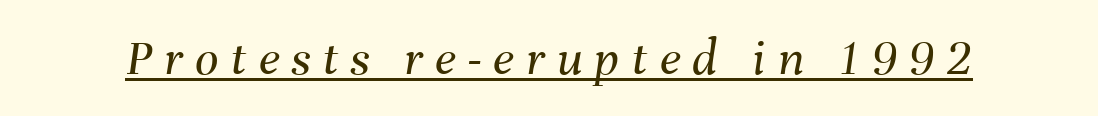
The image shows 52 px regular-weight type, italic (leaning right); set unusually wide letter spacing (+0.23 em), underlined; medium stroke contrast and a medium x-height.
